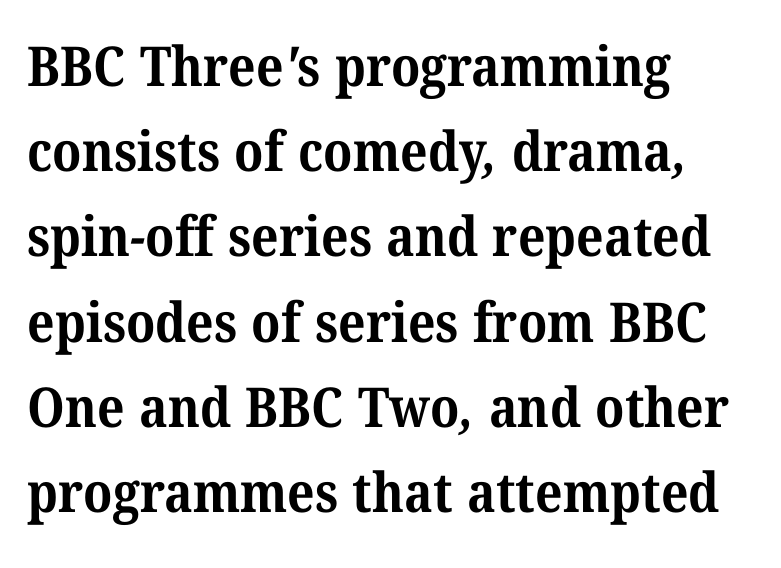
{"serif": "yes", "bold": "yes", "weight": "bold", "width": "normal", "stroke_contrast": "medium", "x_height": "medium", "monospaced": "no", "underline": "no", "align": "left", "line_spacing": "normal", "line_spacing_ratio": 1.55, "letter_spacing": "normal", "letter_spacing_em": 0.0, "glyph_px": 55}
